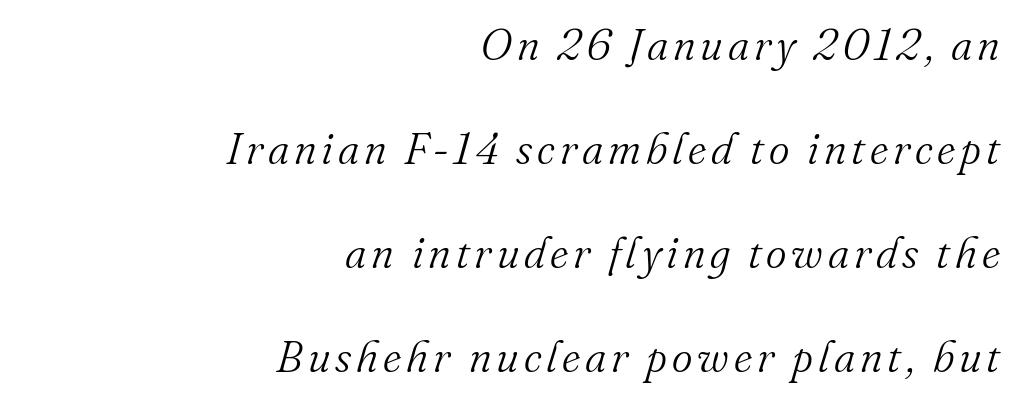
Note the varied advance widths — an 'i' is clearly narrower than an 'm'. The typeface has the unassuming heft of standard copy or less. Interline gaps are noticeably wide in this sample. The baseline area is clear. The typeface chosen for these lines features serifs. Horizontally, the lines are justified to the trailing edge only.
